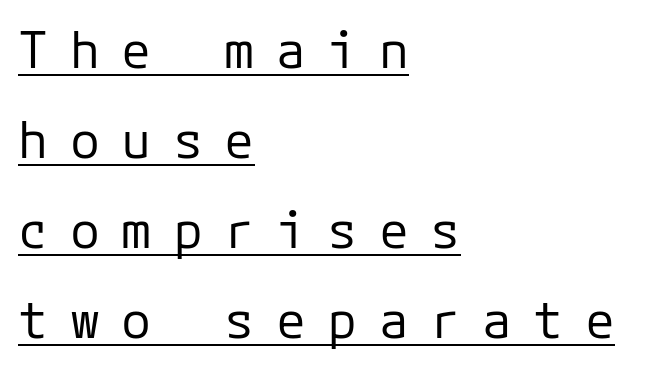
The text was rendered using a sans face with plain stroke endings. Descenders here cross a horizontal rule under the line. Line starts are locked; line ends wander. A light-to-regular cut is what we see here.
